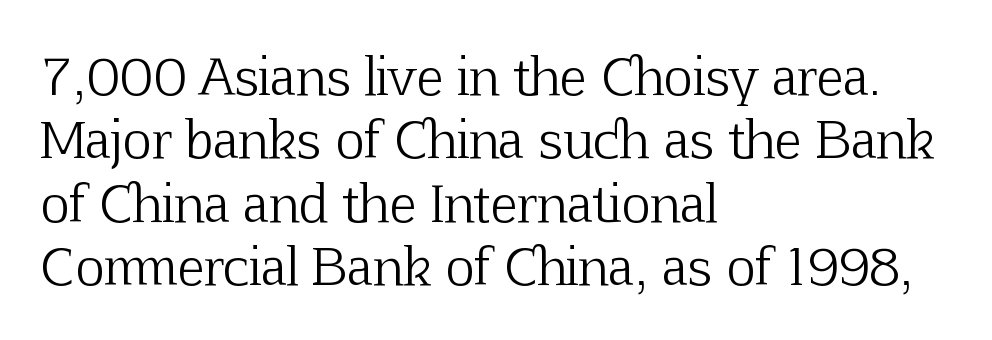
Q: Is the text bold? A: No.
Q: Is the text italic (slanted)? A: No, it is upright.
Q: Is the typeface a serif or a sans-serif typeface? A: Serif.
Q: Is the text underlined? A: No.
Q: How is the paragraph aligned? A: Left-aligned.
Q: Is the spacing between letters normal or unusually wide? A: Normal.
Q: Is the spacing between lines tight, normal or loose? A: Normal.
Q: Width (condensed, normal, or wide)? A: Normal.
Q: Stroke contrast? A: Low.
Q: x-height? A: Medium.
Q: Monospaced? A: No.
